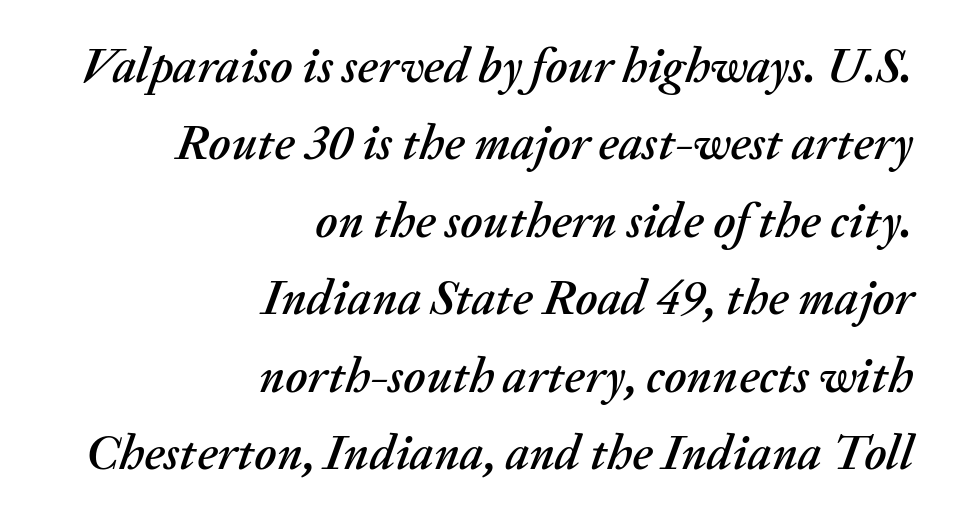
{"italic": "yes", "lean": "right", "slant_degrees": 20, "width": "normal", "stroke_contrast": "medium", "x_height": "medium", "monospaced": "no", "underline": "no", "align": "right", "line_spacing": "normal", "line_spacing_ratio": 1.58, "letter_spacing": "normal", "letter_spacing_em": 0.0, "glyph_px": 49}
